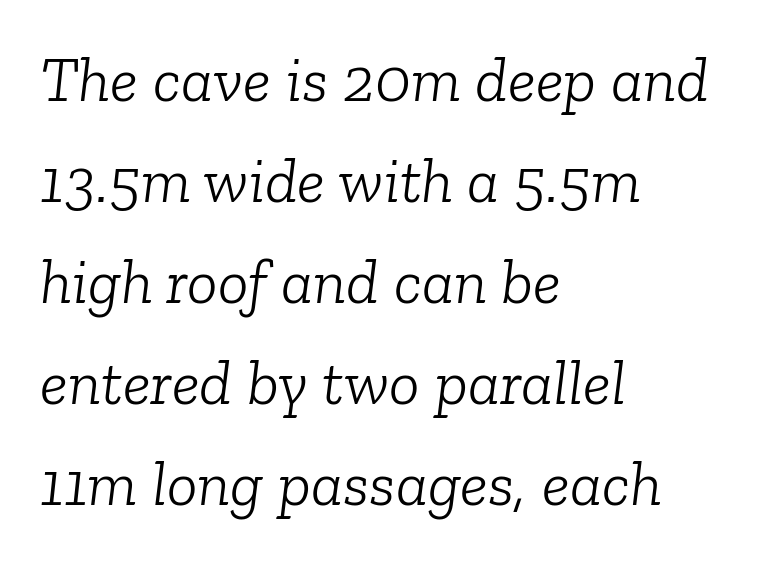
{"serif": "yes", "italic": "yes", "lean": "right", "slant_degrees": 6, "bold": "no", "weight": "light", "width": "normal", "stroke_contrast": "low", "x_height": "medium", "monospaced": "no", "underline": "no", "align": "left", "line_spacing": "normal", "line_spacing_ratio": 1.58, "letter_spacing": "normal", "letter_spacing_em": 0.0, "glyph_px": 64}
